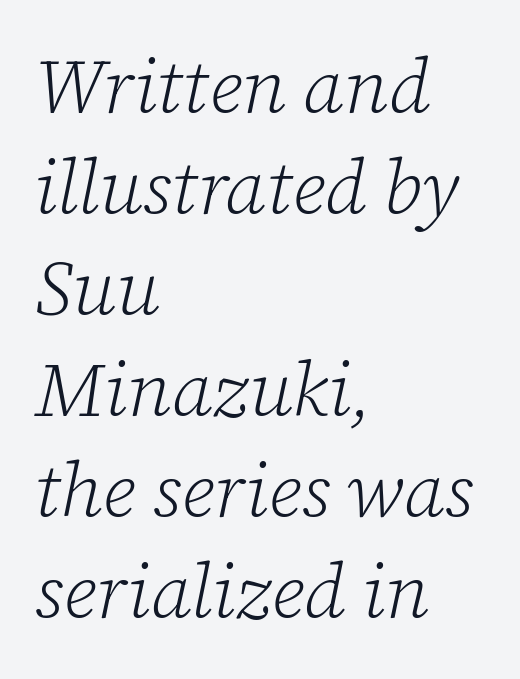
The image shows 76 px light serif type, italic (leaning right); set left-aligned, normal line spacing (1.33x), normal letter spacing, not underlined; low stroke contrast and a medium x-height.
